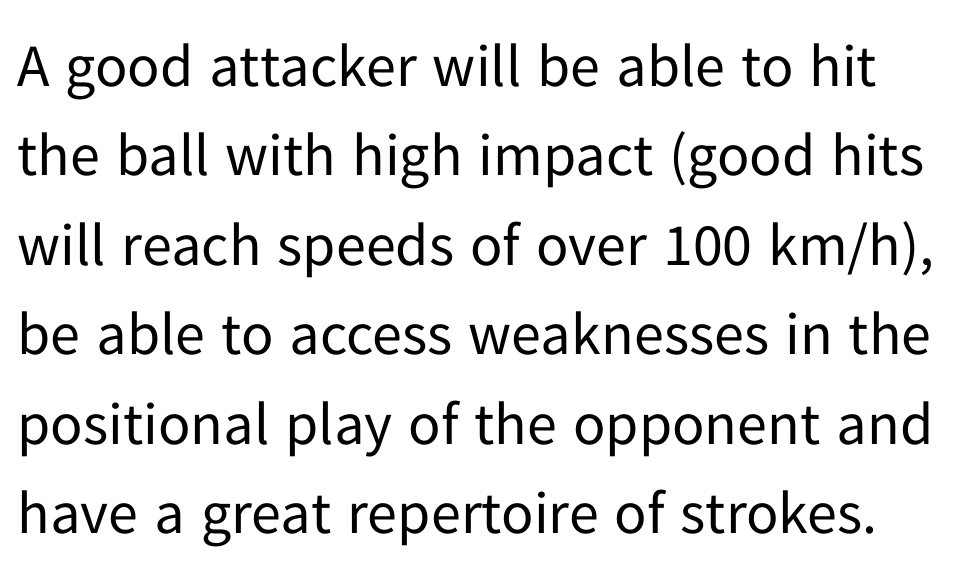
{"serif": "no", "italic": "no", "bold": "no", "weight": "regular", "width": "normal", "stroke_contrast": "low", "x_height": "medium", "monospaced": "no", "underline": "no", "line_spacing": "normal", "line_spacing_ratio": 1.49, "letter_spacing": "normal", "letter_spacing_em": 0.0, "glyph_px": 60}
